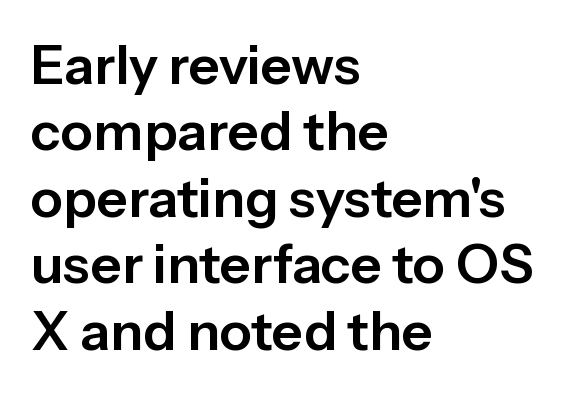
{"serif": "no", "italic": "no", "width": "normal", "stroke_contrast": "low", "x_height": "medium", "monospaced": "no", "underline": "no", "align": "left", "line_spacing_ratio": 1.23, "letter_spacing": "normal", "letter_spacing_em": 0.0, "glyph_px": 54}
